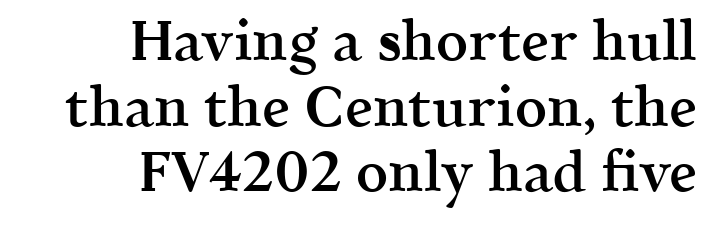
The image shows 56 px semibold serif type, upright; set right-aligned, line spacing 1.17x, normal letter spacing, not underlined; a medium x-height.
